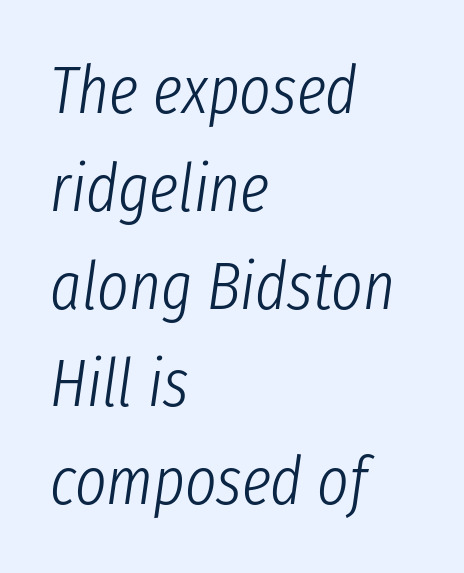
The image shows 67 px light, condensed type, italic (leaning right); set left-aligned, normal line spacing (1.46x), normal letter spacing, not underlined; low stroke contrast and a medium x-height.
